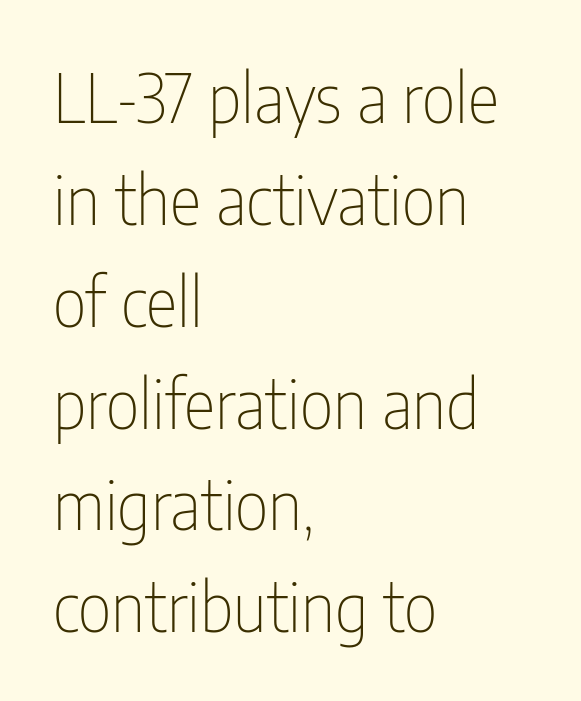
When letters stand straight like this, we call the style roman or upright. Regarding leading, the lines here are spaced in the standard way. The line texture is even and compact thanks to regular tracking. Leftover space on each line is placed entirely after the last word. The typeface chosen for these lines omits serifs.
